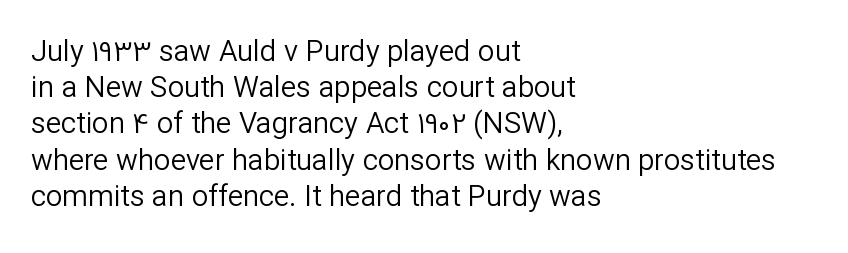
{"serif": "no", "italic": "no", "bold": "no", "weight": "regular", "width": "normal", "stroke_contrast": "low", "x_height": "medium", "monospaced": "no", "underline": "no", "align": "left", "line_spacing": "normal", "line_spacing_ratio": 1.25, "letter_spacing": "normal", "letter_spacing_em": 0.0, "glyph_px": 29}
